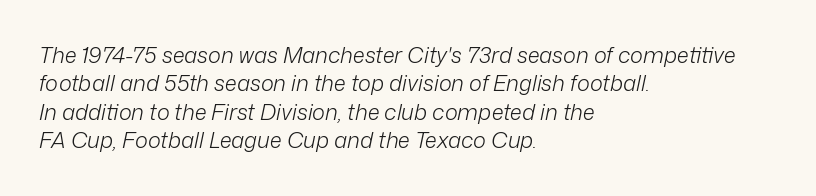
Q: Is the text bold? A: No.
Q: Is the text italic (slanted)? A: Yes, it leans right by about 12 degrees.
Q: Is the text underlined? A: No.
Q: How is the paragraph aligned? A: Left-aligned.
Q: Is the spacing between letters normal or unusually wide? A: Normal.
Q: Is the spacing between lines tight, normal or loose? A: Normal.
